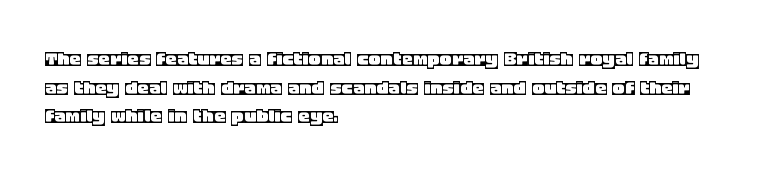
Each line starts at the same left margin while the right side varies. This sample uses plain, unmodified letter spacing. Only glyphs here, with clear space below each row. The letters stand upright; this is a roman face.
